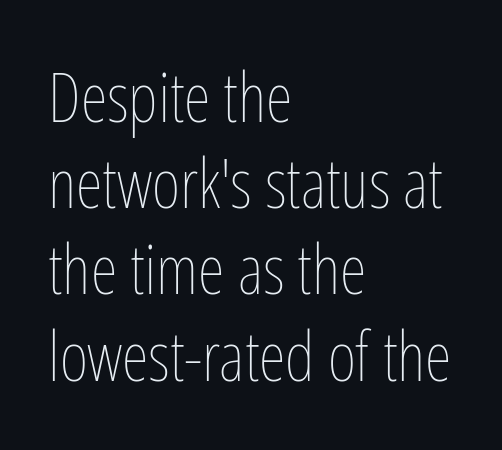
Q: Is the text bold? A: No.
Q: Is the text italic (slanted)? A: No, it is upright.
Q: Is the text underlined? A: No.
Q: How is the paragraph aligned? A: Left-aligned.
Q: Is the spacing between letters normal or unusually wide? A: Normal.
Q: Is the spacing between lines tight, normal or loose? A: Normal.
Q: Width (condensed, normal, or wide)? A: Condensed.
Q: Stroke contrast? A: Low.
Q: x-height? A: Medium.
Q: Monospaced? A: No.
